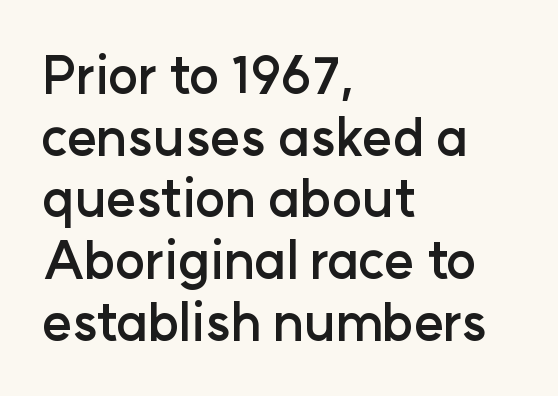
Examine the stroke ends and you'll find no serifs. Leftover space on each line is placed entirely after the last word. Set as a true bold cut, around the 700 mark. The letters advance in unequal steps, a hallmark of proportional type. Is there any slant? The stems are plumb. Students, note that the glyphs here touch the page at normal intervals.
